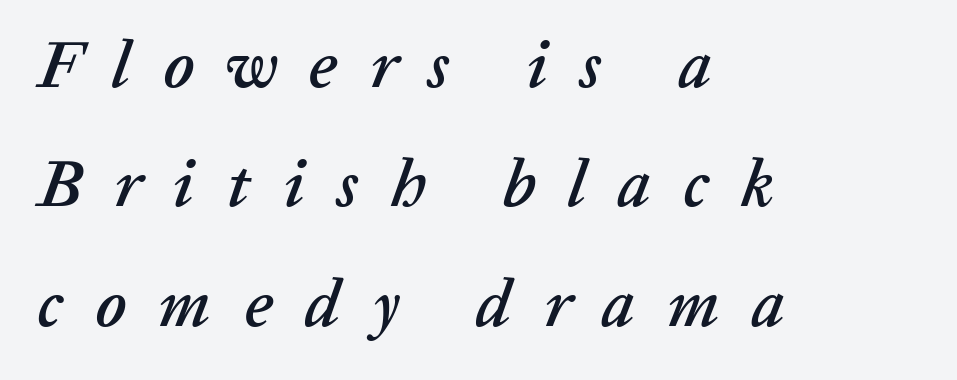
{"italic": "yes", "lean": "right", "slant_degrees": 20, "width": "normal", "stroke_contrast": "low", "x_height": "medium", "monospaced": "no", "underline": "no", "align": "left", "line_spacing_ratio": 1.81, "letter_spacing": "wide", "letter_spacing_em": 0.49, "glyph_px": 66}
